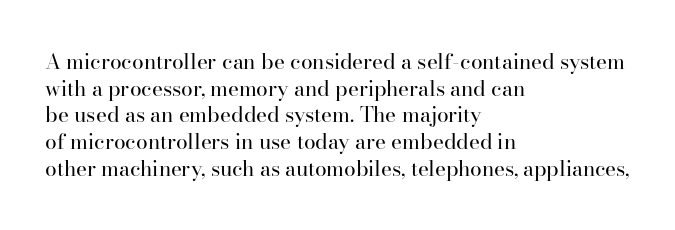
The image shows 21 px text type, upright; set left-aligned, normal line spacing (1.27x), normal letter spacing, not underlined.
